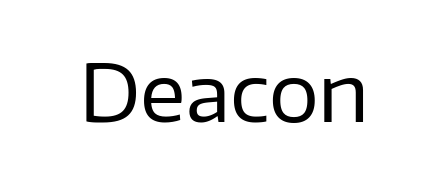
{"serif": "no", "italic": "no", "bold": "no", "weight": "regular", "width": "normal", "stroke_contrast": "low", "x_height": "medium", "monospaced": "no", "underline": "no", "letter_spacing": "normal", "letter_spacing_em": 0.0, "glyph_px": 79}
